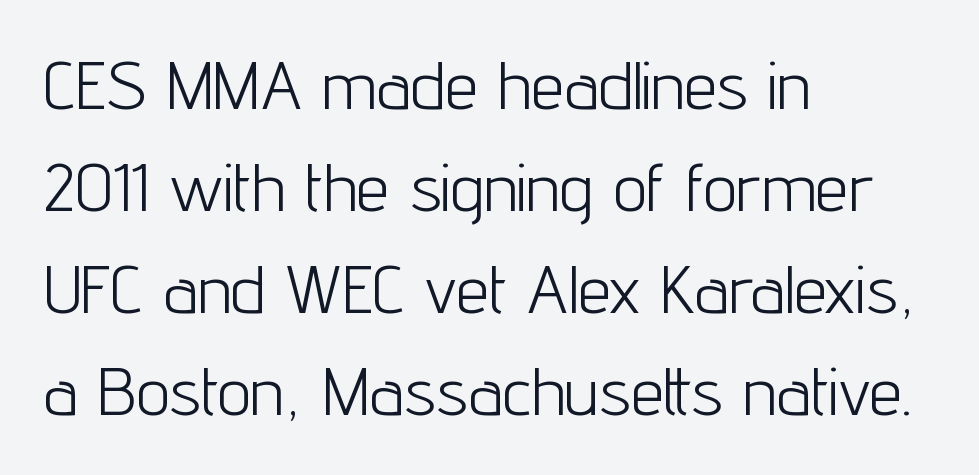
The image shows 67 px light, condensed sans-serif type, upright; set left-aligned, normal line spacing (1.52x), normal letter spacing, not underlined; low stroke contrast and a medium x-height.
